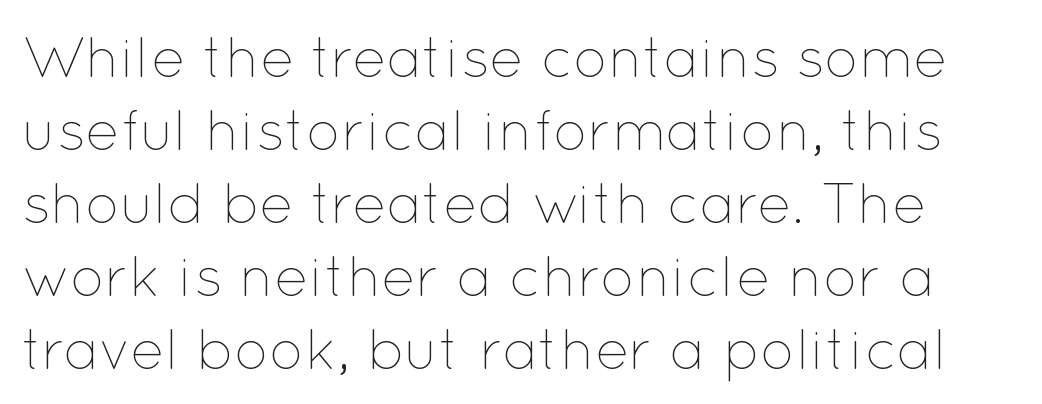
{"italic": "no", "bold": "no", "weight": "thin", "width": "normal", "stroke_contrast": "low", "x_height": "medium", "monospaced": "no", "underline": "no", "line_spacing": "normal", "line_spacing_ratio": 1.28, "letter_spacing": "normal", "letter_spacing_em": 0.0, "glyph_px": 57}
